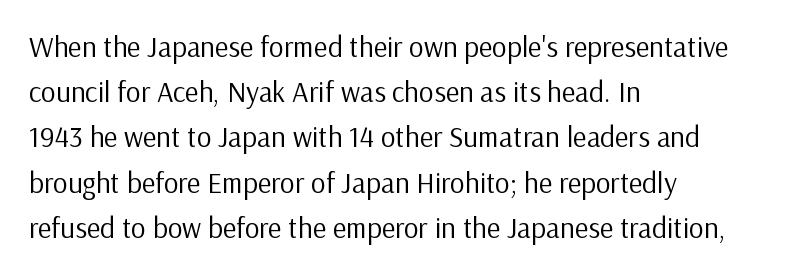
This is sans-serif lettering, the kind often seen on screens and signage. The lettering stays uniformly vertical, giving the passage a roman look. Beneath every word, the page is bare. The face used here is proportionally spaced, like ordinary book or web type. Summary of weight: not heavy and not bold.
